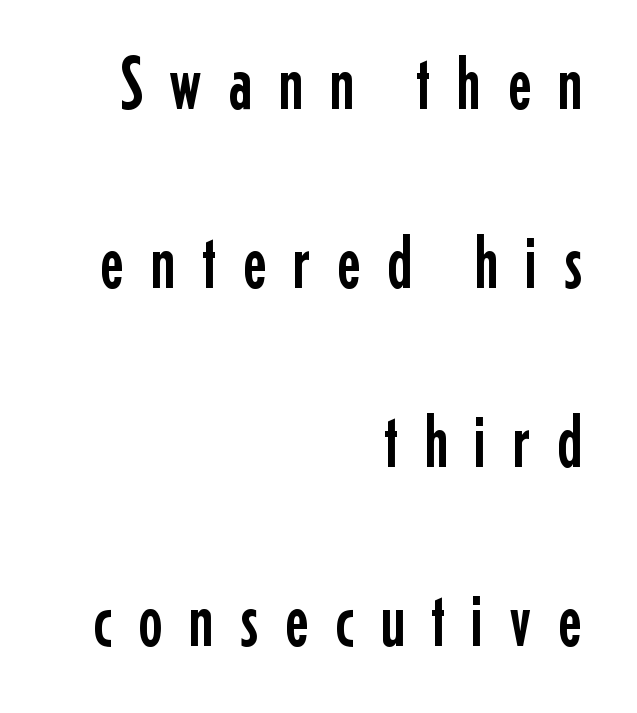
The image shows 74 px condensed sans-serif type, upright; set right-aligned, loose line spacing (2.42x), unusually wide letter spacing (+0.35 em), not underlined; low stroke contrast and a medium x-height.
